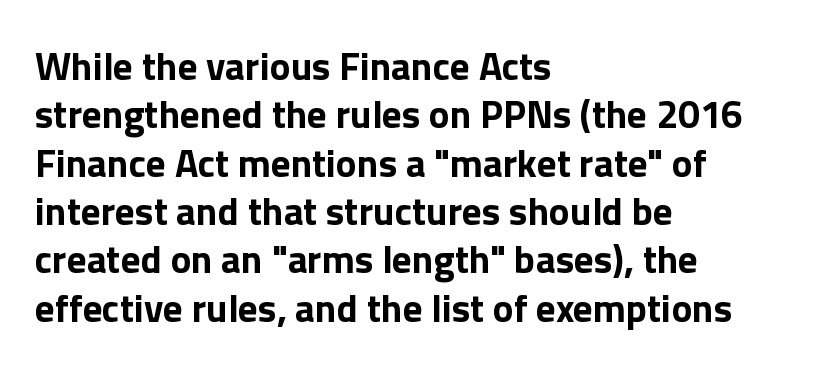
The image shows 39 px bold sans-serif type, upright; set left-aligned, line spacing 1.24x, normal letter spacing, not underlined; low stroke contrast and a medium x-height.
